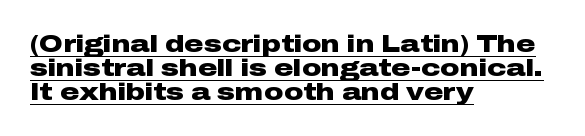
Q: Is the text bold? A: Yes.
Q: Is the text italic (slanted)? A: No, it is upright.
Q: Is the text underlined? A: Yes.
Q: How is the paragraph aligned? A: Left-aligned.
Q: Is the spacing between letters normal or unusually wide? A: Normal.
Q: Is the spacing between lines tight, normal or loose? A: Tight.
